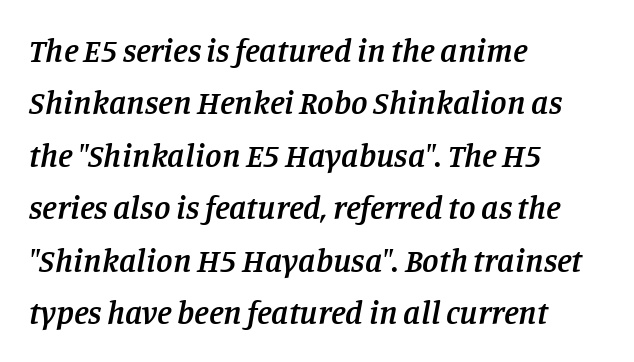
The image shows 33 px semibold serif type, italic (leaning right); set left-aligned, normal line spacing (1.59x), normal letter spacing, not underlined; low stroke contrast and a large x-height.
